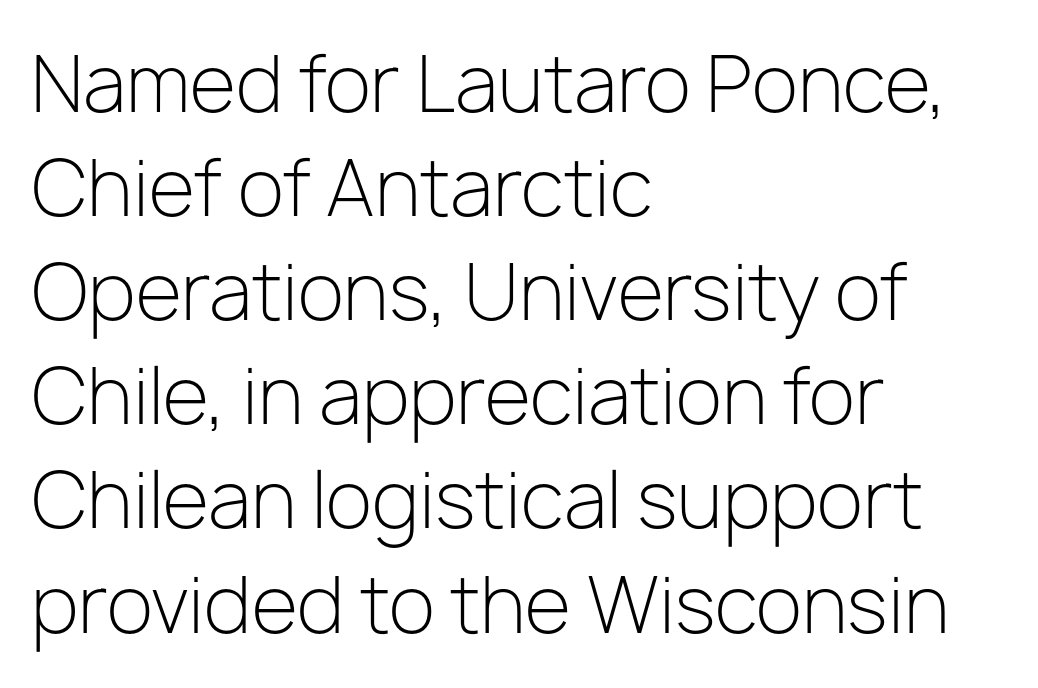
{"serif": "no", "italic": "no", "bold": "no", "weight": "light", "width": "normal", "stroke_contrast": "low", "x_height": "medium", "monospaced": "no", "underline": "no", "align": "left", "line_spacing": "normal", "line_spacing_ratio": 1.37, "letter_spacing": "normal", "letter_spacing_em": 0.0, "glyph_px": 76}
